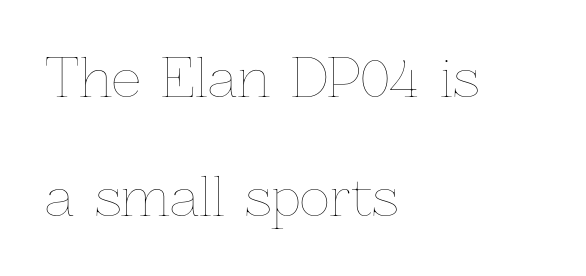
{"italic": "no", "bold": "no", "weight": "thin", "width": "normal", "stroke_contrast": "low", "x_height": "medium", "monospaced": "no", "underline": "no", "align": "left", "line_spacing": "loose", "line_spacing_ratio": 2.29, "letter_spacing": "normal", "letter_spacing_em": 0.0, "glyph_px": 52}
